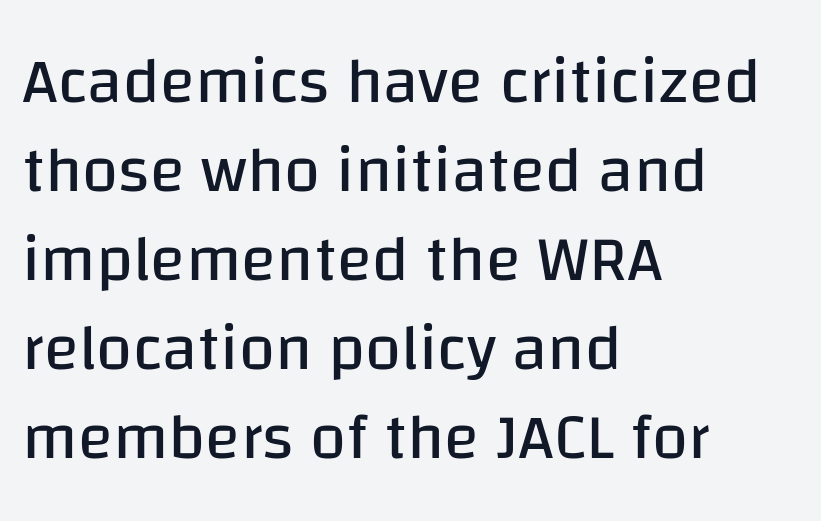
{"serif": "no", "italic": "no", "bold": "no", "weight": "regular", "width": "normal", "stroke_contrast": "low", "x_height": "large", "monospaced": "no", "underline": "no", "align": "left", "line_spacing": "normal", "line_spacing_ratio": 1.37, "letter_spacing": "normal", "letter_spacing_em": 0.0, "glyph_px": 65}
